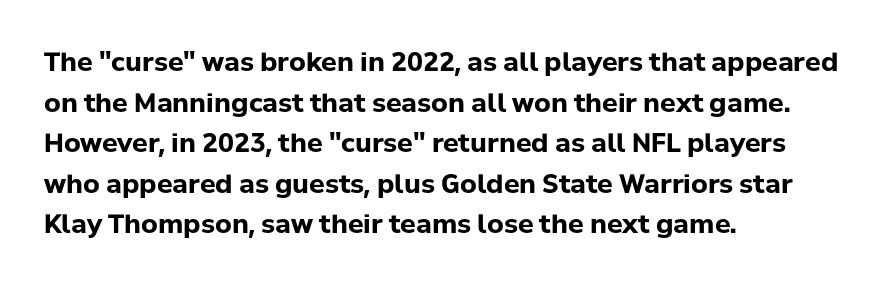
{"italic": "no", "bold": "yes", "underline": "no", "align": "left", "line_spacing": "normal", "line_spacing_ratio": 1.56, "letter_spacing": "normal", "letter_spacing_em": 0.0, "glyph_px": 26}
